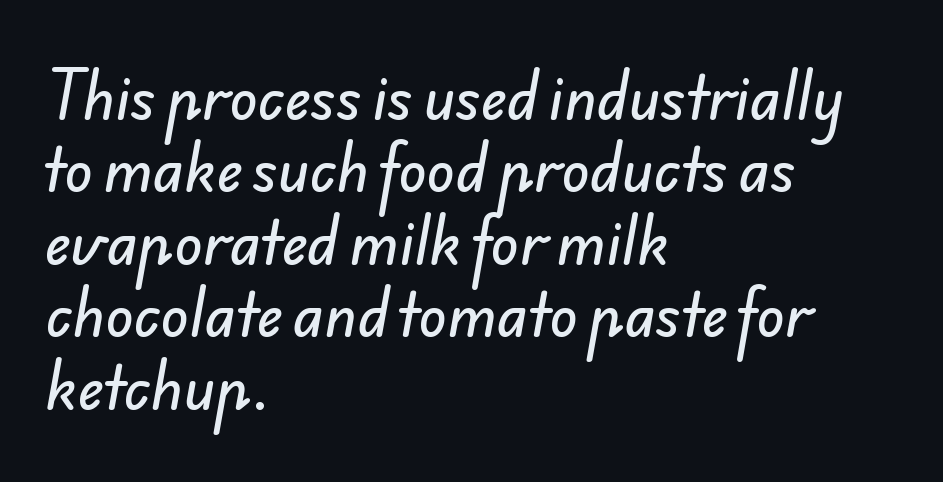
Q: Is the typeface a serif or a sans-serif typeface? A: Sans-serif.
Q: Is the text underlined? A: No.
Q: How is the paragraph aligned? A: Left-aligned.
Q: Is the spacing between letters normal or unusually wide? A: Normal.
Q: Is the spacing between lines tight, normal or loose? A: Normal.
Q: Width (condensed, normal, or wide)? A: Normal.
Q: Stroke contrast? A: Low.
Q: x-height? A: Small.
Q: Monospaced? A: No.
